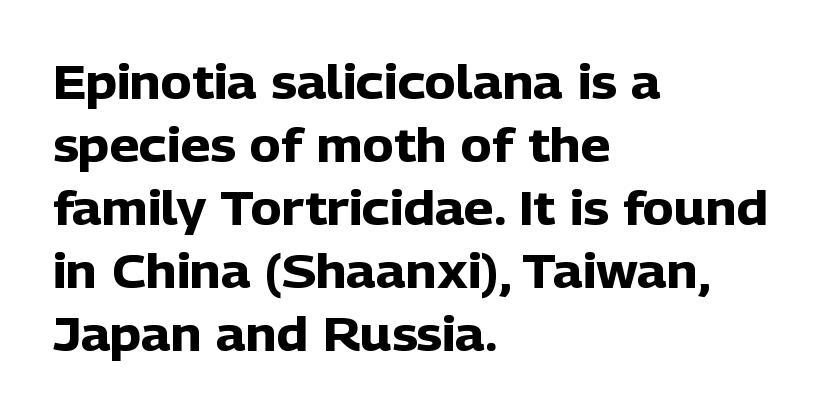
The image shows 47 px heavy sans-serif type, upright; set left-aligned, normal line spacing (1.34x), normal letter spacing, not underlined; low stroke contrast and a medium x-height.
